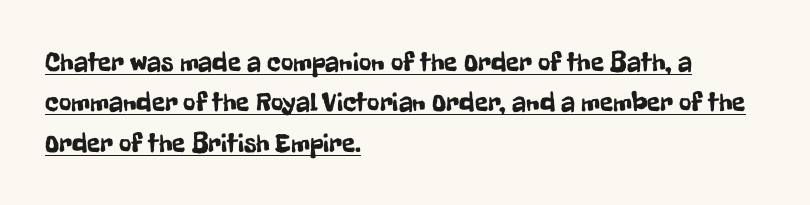
Q: Is the text italic (slanted)? A: No, it is upright.
Q: Is the text underlined? A: Yes.
Q: How is the paragraph aligned? A: Left-aligned.
Q: Is the spacing between letters normal or unusually wide? A: Normal.
Q: Is the spacing between lines tight, normal or loose? A: Normal.
